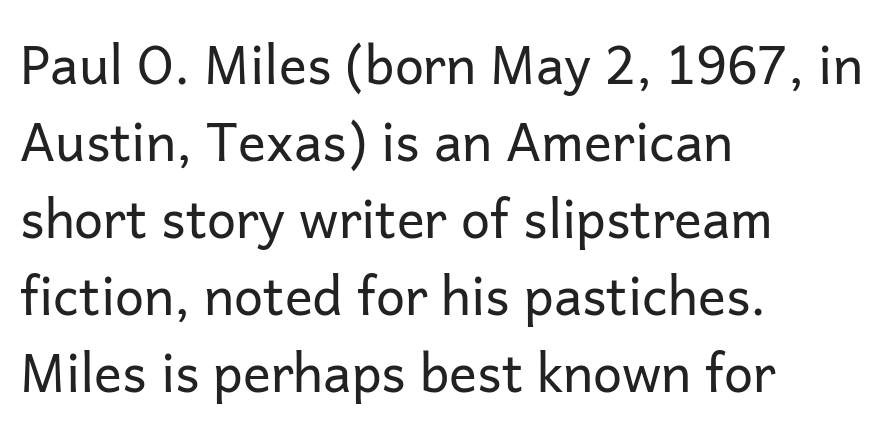
The image shows 52 px regular-weight sans-serif type, upright; set left-aligned, normal line spacing (1.48x), normal letter spacing, not underlined; low stroke contrast and a medium x-height.
